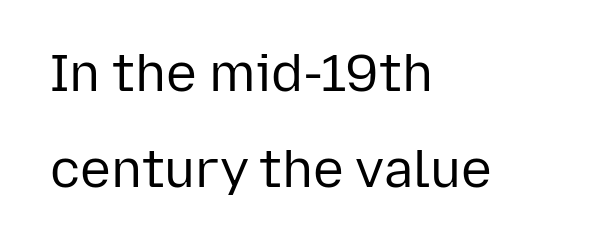
The image shows 52 px regular-weight sans-serif type, upright; set left-aligned, line spacing 1.85x, normal letter spacing, not underlined; low stroke contrast and a medium x-height.
